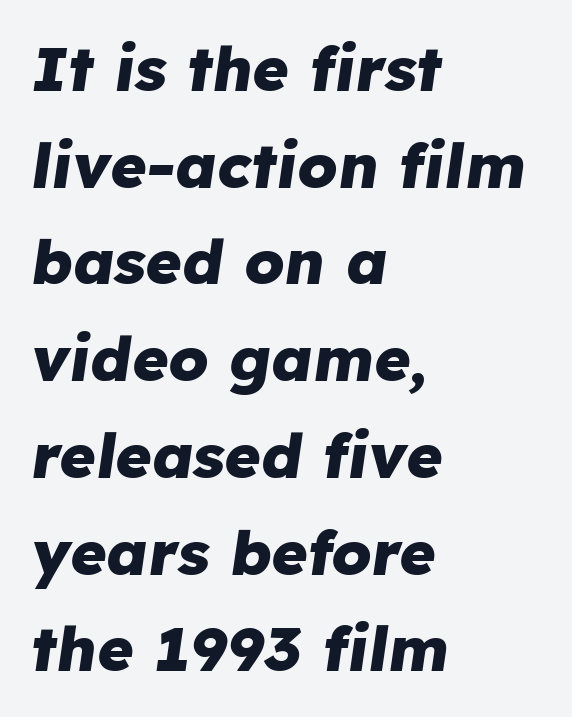
The image shows 62 px heavy type, italic (leaning right); set left-aligned, normal line spacing (1.56x), normal letter spacing, not underlined; low stroke contrast and a medium x-height.
